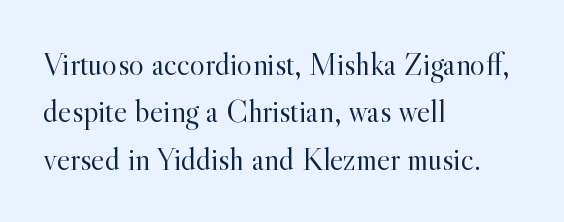
Q: Is the text bold? A: No.
Q: Is the text italic (slanted)? A: No, it is upright.
Q: Is the typeface a serif or a sans-serif typeface? A: Serif.
Q: Is the text underlined? A: No.
Q: How is the paragraph aligned? A: Left-aligned.
Q: Is the spacing between letters normal or unusually wide? A: Normal.
Q: Is the spacing between lines tight, normal or loose? A: Normal.
Q: Width (condensed, normal, or wide)? A: Normal.
Q: x-height? A: Small.
Q: Monospaced? A: No.
